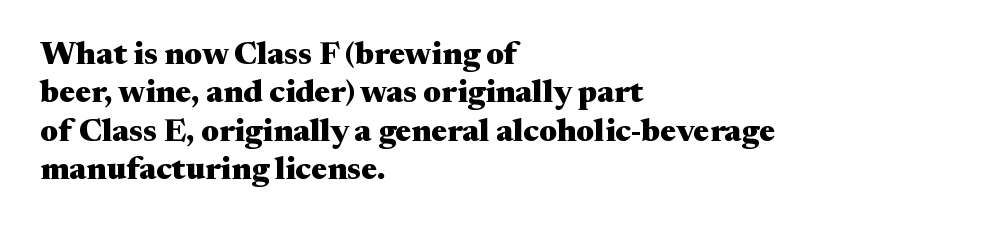
These lines carry a lot of weight — the face is fully bold. Where is the straight margin? On the left. Each row of text sits above clean, open space. Short note: letters normally spaced.
